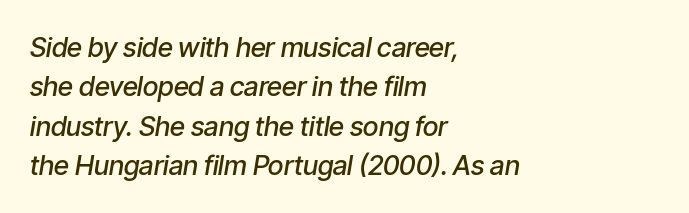
{"italic": "yes", "lean": "right", "slant_degrees": 9, "bold": "semi", "underline": "no", "align": "left", "line_spacing": "normal", "line_spacing_ratio": 1.46, "letter_spacing": "normal", "letter_spacing_em": 0.0, "glyph_px": 27}
